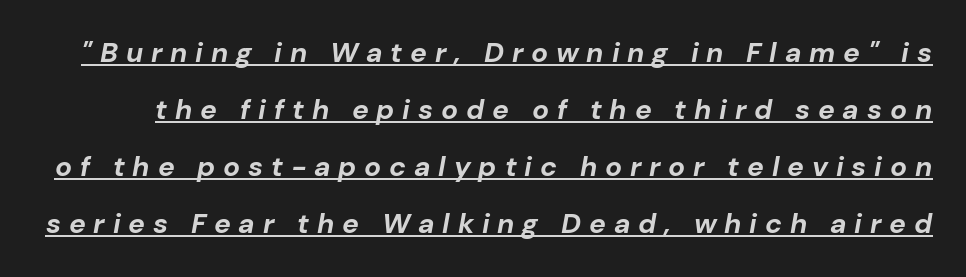
Q: Is the text bold? A: Yes.
Q: Is the text italic (slanted)? A: Yes, it leans right by about 10 degrees.
Q: Is the text underlined? A: Yes.
Q: Is the spacing between letters normal or unusually wide? A: Unusually wide.
Q: Is the spacing between lines tight, normal or loose? A: Loose.
Q: Width (condensed, normal, or wide)? A: Normal.
Q: Stroke contrast? A: Low.
Q: x-height? A: Medium.
Q: Monospaced? A: No.
